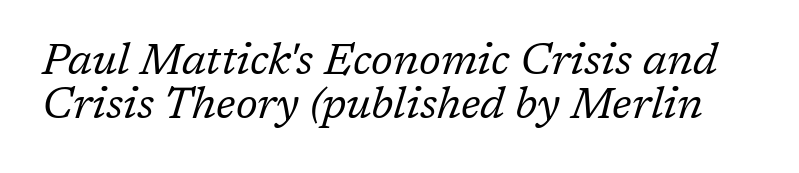
Q: Is the text bold? A: No.
Q: Is the text italic (slanted)? A: Yes, it leans right by about 17 degrees.
Q: Is the typeface a serif or a sans-serif typeface? A: Serif.
Q: Is the text underlined? A: No.
Q: Is the spacing between letters normal or unusually wide? A: Normal.
Q: Is the spacing between lines tight, normal or loose? A: Tight.
Q: Width (condensed, normal, or wide)? A: Normal.
Q: Stroke contrast? A: Low.
Q: x-height? A: Medium.
Q: Monospaced? A: No.
